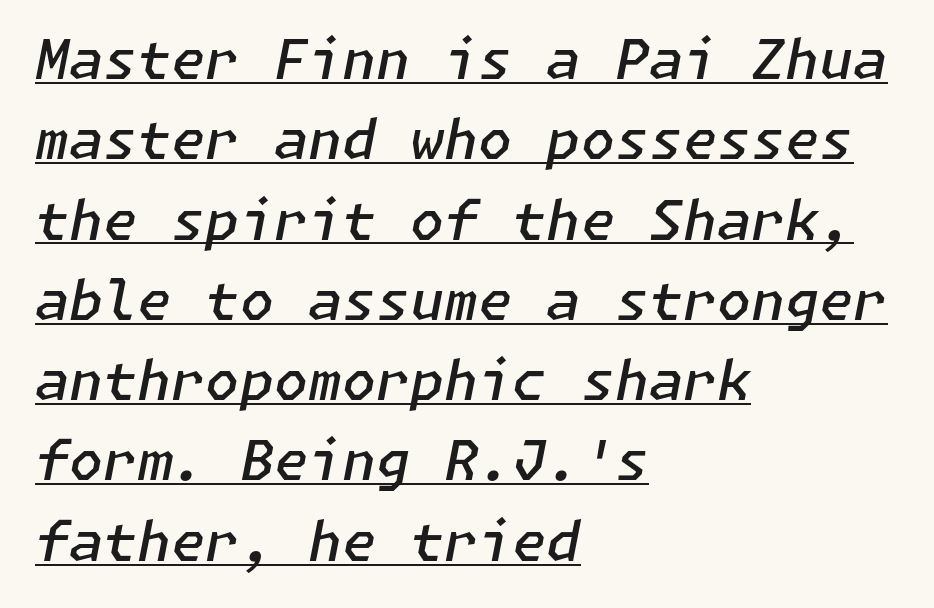
The letterforms sit shoulder to shoulder at normal distance. The ragged edge is on the right, which tells us the setting is flush left. Underlining? Definitely there. Tall strokes in this sample are angled rather than plumb. Notice the strokes are somewhat thickened but not fully heavy: this is a semibold. A typesetter would call this leading conventional body-copy spacing.
